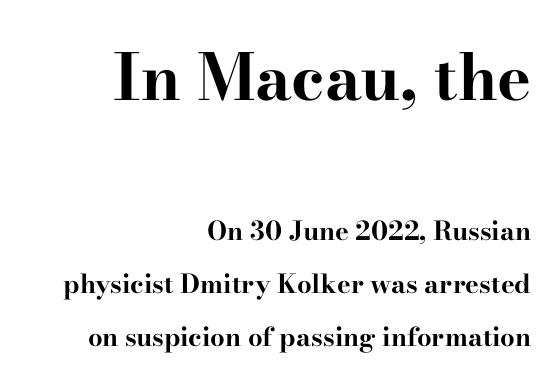
Which margin do the lines hug? The right one — the left edge is uneven. In terms of letterform style, serifs are clearly present. Pretty heavy lettering here — definitely bold. Note the varied advance widths — an 'i' is clearly narrower than an 'm'.
